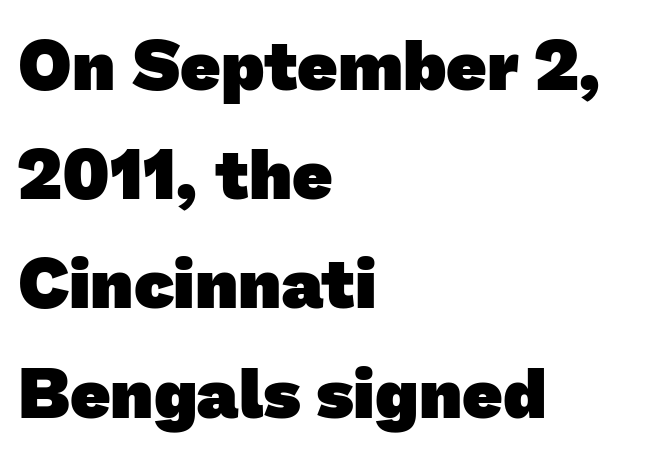
{"serif": "no", "bold": "yes", "weight": "heavy", "width": "normal", "stroke_contrast": "low", "x_height": "medium", "monospaced": "no", "underline": "no", "align": "left", "line_spacing": "normal", "line_spacing_ratio": 1.56, "letter_spacing": "normal", "letter_spacing_em": 0.0, "glyph_px": 70}
